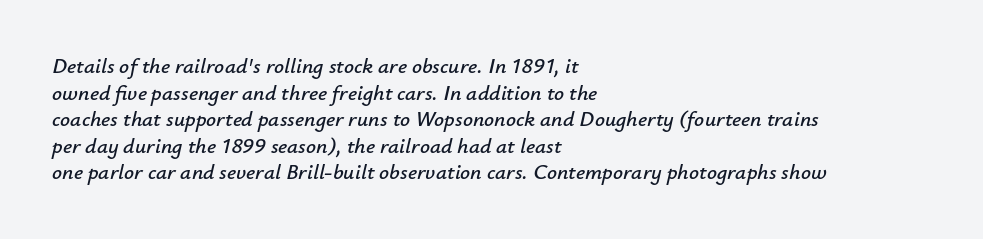
Q: Is the text italic (slanted)? A: Yes, it leans right by about 12 degrees.
Q: Is the text underlined? A: No.
Q: How is the paragraph aligned? A: Left-aligned.
Q: Is the spacing between letters normal or unusually wide? A: Normal.
